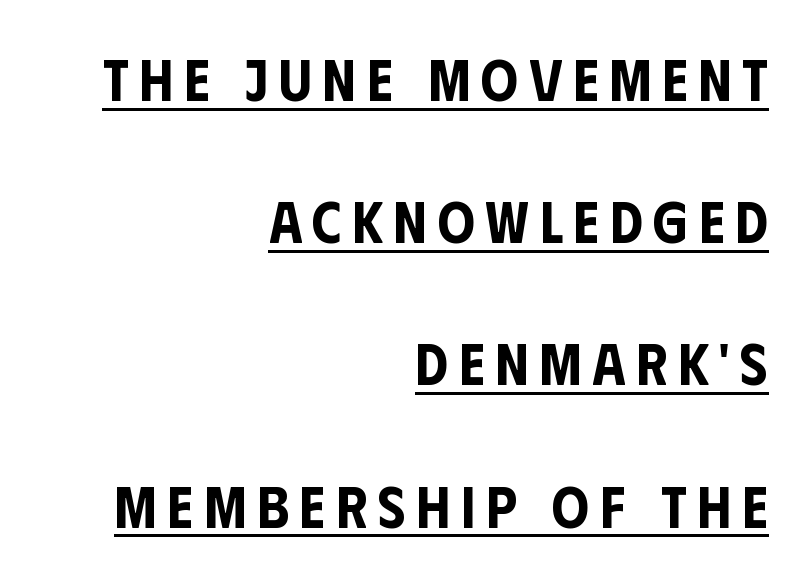
Q: Is the text italic (slanted)? A: No, it is upright.
Q: Is the typeface a serif or a sans-serif typeface? A: Sans-serif.
Q: Is the text underlined? A: Yes.
Q: How is the paragraph aligned? A: Right-aligned.
Q: Is the spacing between lines tight, normal or loose? A: Loose.
Q: Width (condensed, normal, or wide)? A: Condensed.
Q: Stroke contrast? A: Low.
Q: x-height? A: Large.
Q: Monospaced? A: No.
